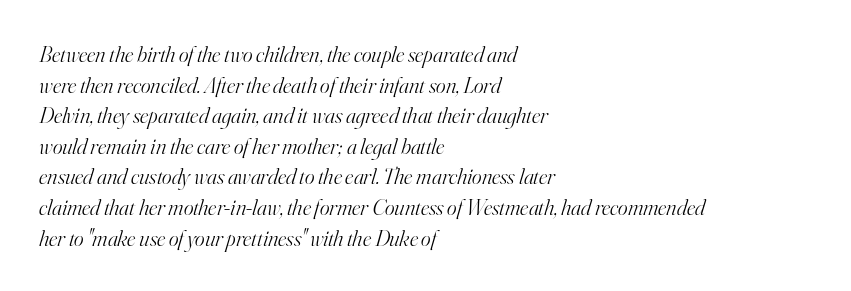
{"italic": "yes", "lean": "right", "slant_degrees": 16, "bold": "no", "underline": "no", "align": "left", "line_spacing": "normal", "line_spacing_ratio": 1.33, "letter_spacing": "normal", "letter_spacing_em": 0.0, "glyph_px": 23}
